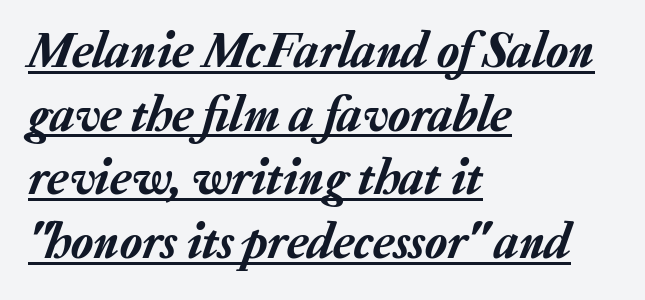
Q: Is the text italic (slanted)? A: Yes, it leans right by about 20 degrees.
Q: Is the text underlined? A: Yes.
Q: How is the paragraph aligned? A: Left-aligned.
Q: Is the spacing between letters normal or unusually wide? A: Normal.
Q: Is the spacing between lines tight, normal or loose? A: Normal.
Q: Width (condensed, normal, or wide)? A: Normal.
Q: Stroke contrast? A: Low.
Q: x-height? A: Medium.
Q: Monospaced? A: No.
